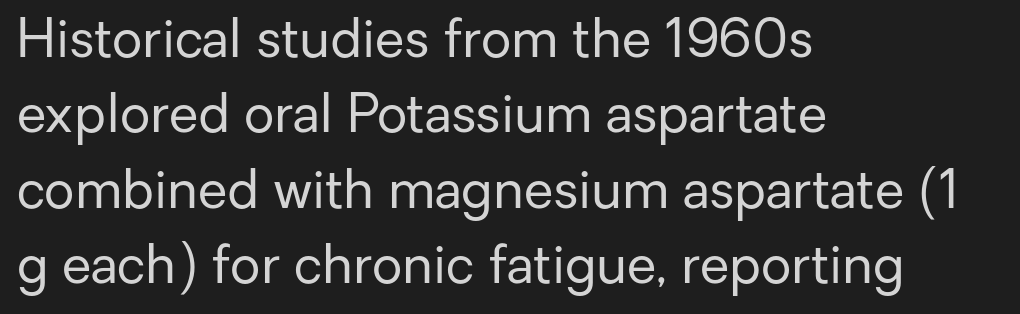
{"serif": "no", "italic": "no", "bold": "no", "weight": "regular", "width": "normal", "stroke_contrast": "low", "x_height": "medium", "monospaced": "no", "underline": "no", "align": "left", "line_spacing": "normal", "line_spacing_ratio": 1.42, "letter_spacing": "normal", "letter_spacing_em": 0.0, "glyph_px": 53}
